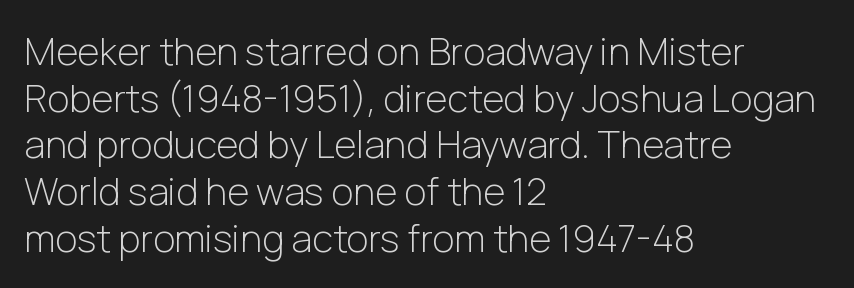
Q: Is the text bold? A: No.
Q: Is the text italic (slanted)? A: No, it is upright.
Q: Is the typeface a serif or a sans-serif typeface? A: Sans-serif.
Q: Is the text underlined? A: No.
Q: How is the paragraph aligned? A: Left-aligned.
Q: Is the spacing between letters normal or unusually wide? A: Normal.
Q: Width (condensed, normal, or wide)? A: Normal.
Q: Stroke contrast? A: Low.
Q: x-height? A: Medium.
Q: Monospaced? A: No.
